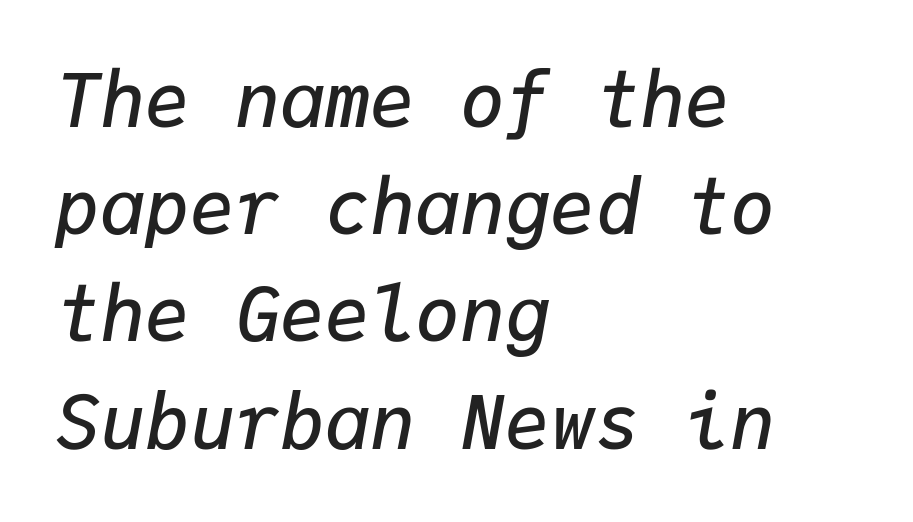
The image shows 75 px semibold type, italic (leaning right), monospaced; set left-aligned, normal line spacing (1.43x), normal letter spacing, not underlined; low stroke contrast and a medium x-height.
